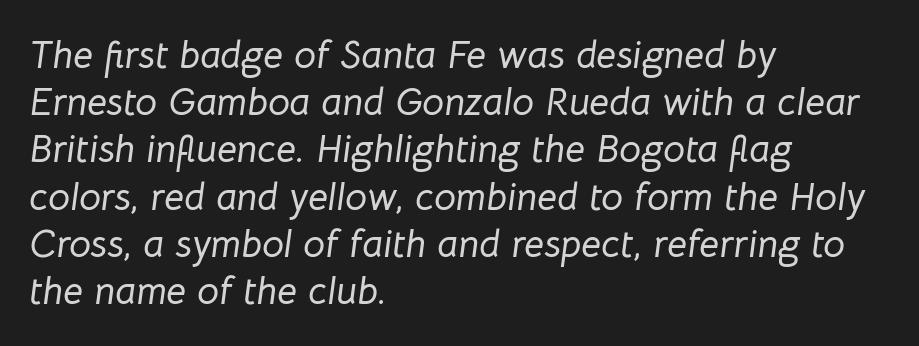
In terms of letterspacing, this is plain default setting. The passage is arranged the way most books set body copy — flush left. A typesetter would call this proportional, since set widths differ per character. A bare baseline throughout the passage.
